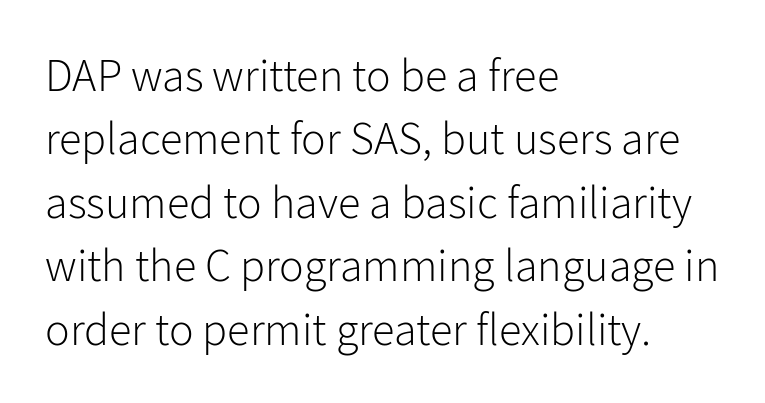
The face used here is a sans, in the tradition of grotesques and geometrics. Vertical strokes here are truly vertical. Is this a fixed-width face? No — the glyphs have proportional, varying widths. Here the glyphs are tracked normally, forming tight word shapes. Baseline-to-baseline distance is the conventional proportion of letter height.
